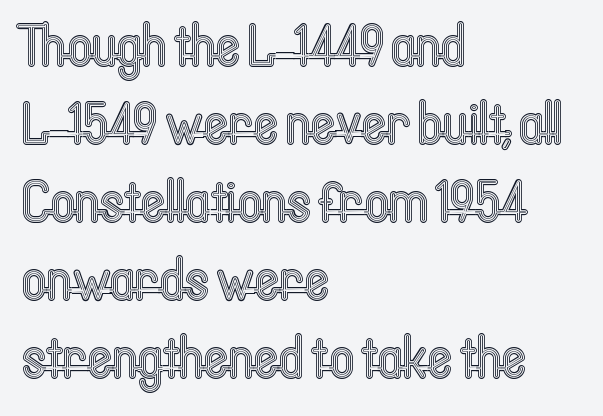
Q: Is the text italic (slanted)? A: No, it is upright.
Q: Is the text underlined? A: No.
Q: How is the paragraph aligned? A: Left-aligned.
Q: Is the spacing between letters normal or unusually wide? A: Normal.
Q: Is the spacing between lines tight, normal or loose? A: Normal.
Q: Width (condensed, normal, or wide)? A: Condensed.
Q: x-height? A: Medium.
Q: Monospaced? A: No.
